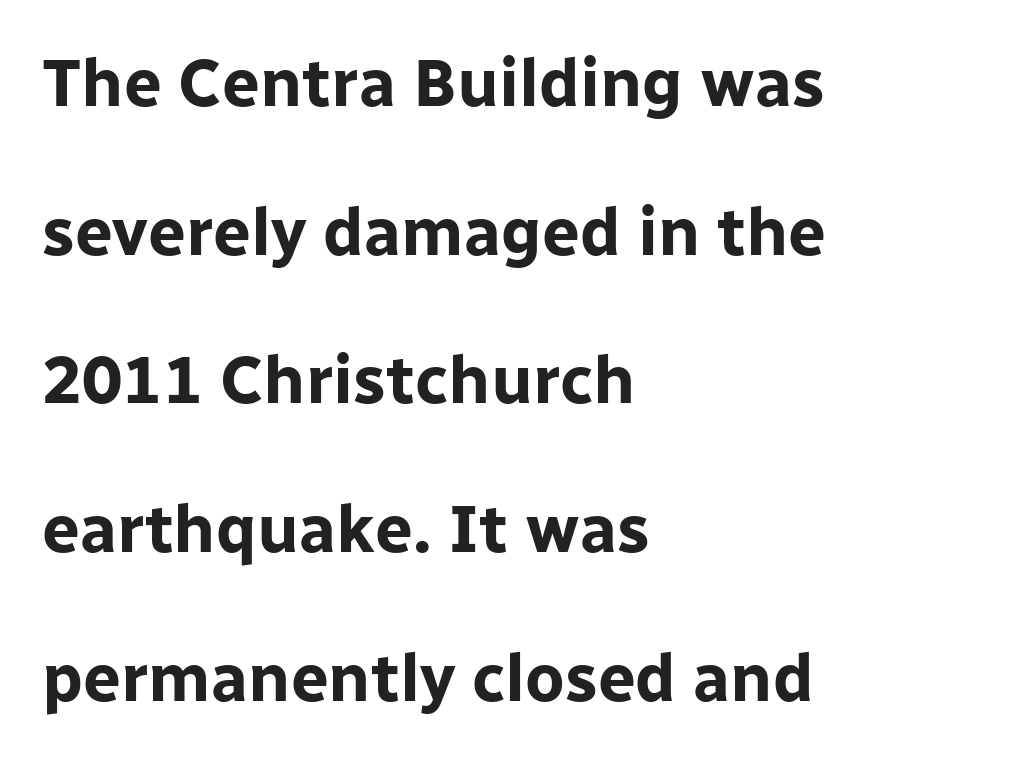
Q: Is the text bold? A: Yes.
Q: Is the text italic (slanted)? A: No, it is upright.
Q: Is the typeface a serif or a sans-serif typeface? A: Sans-serif.
Q: Is the text underlined? A: No.
Q: How is the paragraph aligned? A: Left-aligned.
Q: Is the spacing between letters normal or unusually wide? A: Normal.
Q: Is the spacing between lines tight, normal or loose? A: Loose.
Q: Width (condensed, normal, or wide)? A: Normal.
Q: Stroke contrast? A: Low.
Q: x-height? A: Medium.
Q: Monospaced? A: No.
